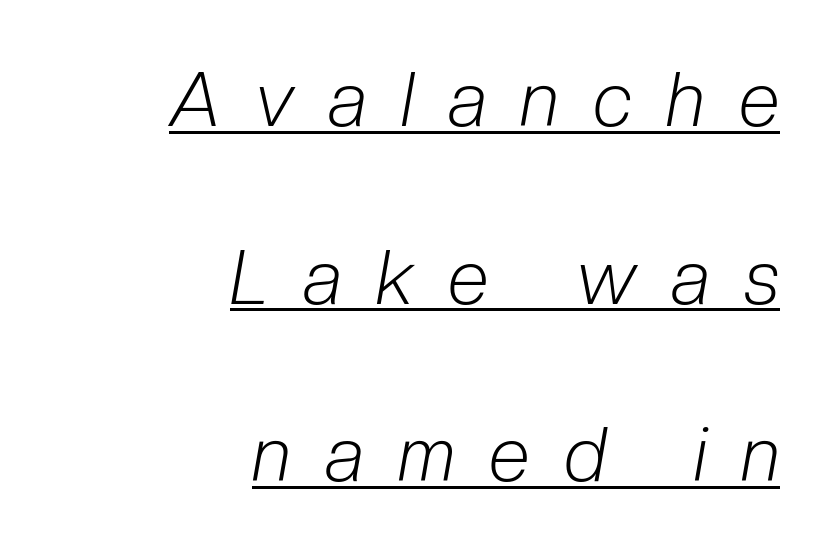
{"italic": "yes", "lean": "right", "slant_degrees": 10, "bold": "no", "weight": "light", "width": "condensed", "stroke_contrast": "low", "x_height": "medium", "monospaced": "no", "underline": "yes", "align": "right", "line_spacing": "loose", "line_spacing_ratio": 2.37, "letter_spacing": "wide", "letter_spacing_em": 0.46, "glyph_px": 75}
